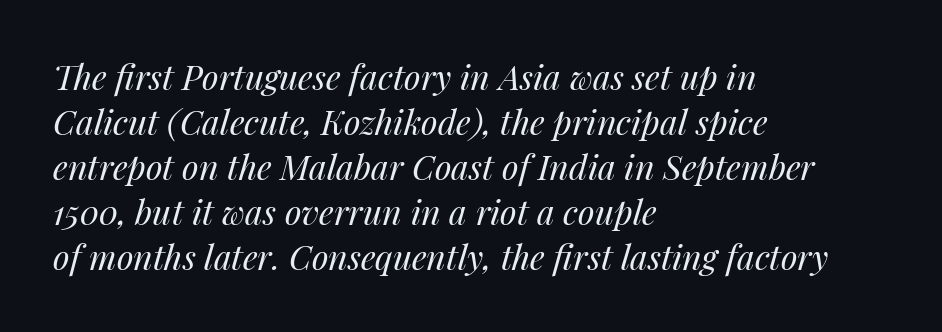
The image shows 34 px regular-weight type, italic (leaning right); set left-aligned, normal line spacing (1.32x), normal letter spacing, not underlined; medium stroke contrast and a medium x-height.
